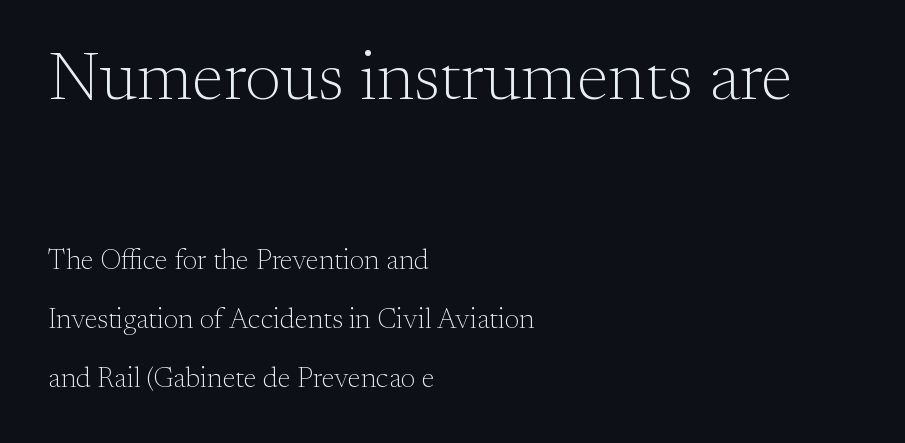
The image shows 69 px light serif type, upright; set left-aligned, loose line spacing (2.1x), normal letter spacing, not underlined; the first (top) block is 2.46x larger; medium stroke contrast and a small x-height.
